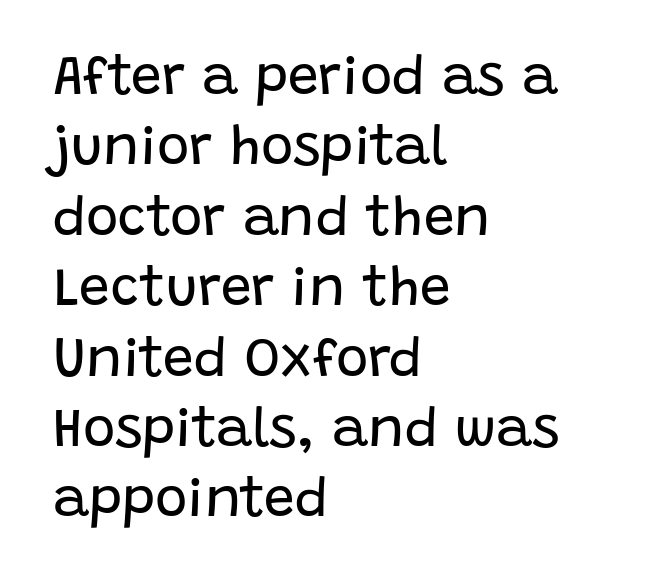
The letters advance in unequal steps, a hallmark of proportional type. The line texture is even and compact thanks to regular tracking. The letters look calm and open, with moderate or lighter stems. A classic flush-left, rag-right setting is used for this passage. The letters stand straight up with perfectly vertical stems. The typeface chosen for these lines omits serifs.
